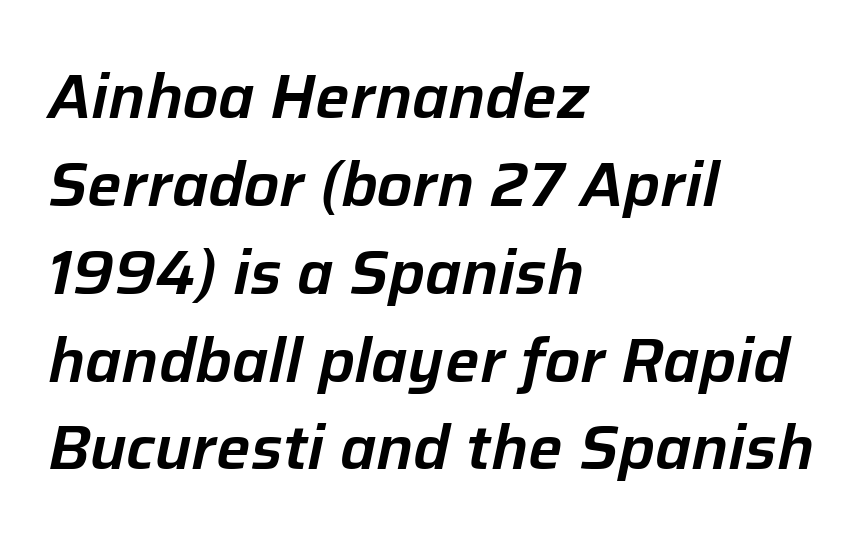
The image shows 61 px text type, italic (leaning right); set left-aligned, normal line spacing (1.44x), normal letter spacing, not underlined; low stroke contrast and a medium x-height.
